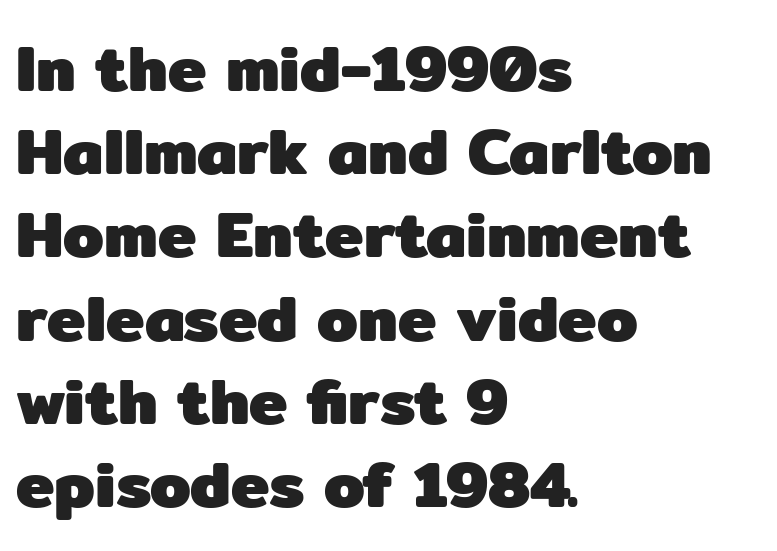
Q: Is the text bold? A: Yes.
Q: Is the text italic (slanted)? A: No, it is upright.
Q: Is the typeface a serif or a sans-serif typeface? A: Sans-serif.
Q: Is the text underlined? A: No.
Q: How is the paragraph aligned? A: Left-aligned.
Q: Is the spacing between letters normal or unusually wide? A: Normal.
Q: Is the spacing between lines tight, normal or loose? A: Normal.
Q: Width (condensed, normal, or wide)? A: Normal.
Q: Stroke contrast? A: Low.
Q: x-height? A: Medium.
Q: Monospaced? A: No.
